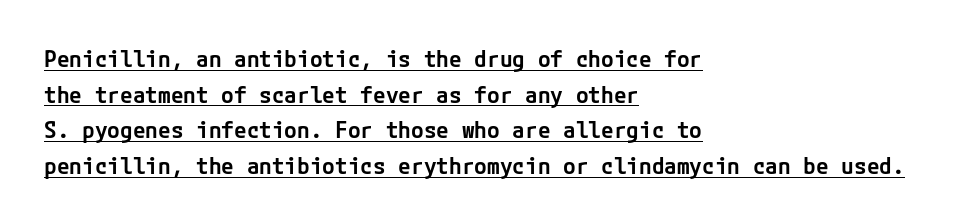
The image shows 23 px text type, upright; set left-aligned, normal line spacing (1.55x), normal letter spacing, underlined.
